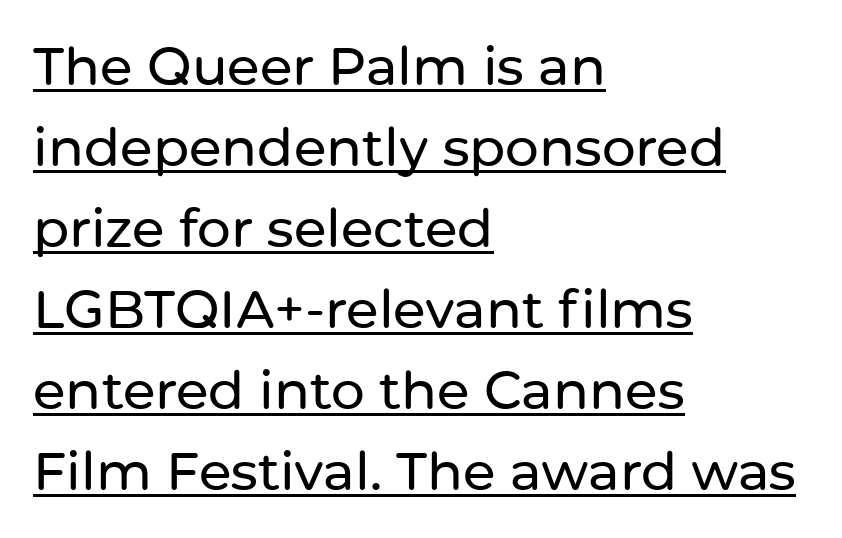
Q: Is the text italic (slanted)? A: No, it is upright.
Q: Is the typeface a serif or a sans-serif typeface? A: Sans-serif.
Q: Is the text underlined? A: Yes.
Q: How is the paragraph aligned? A: Left-aligned.
Q: Is the spacing between letters normal or unusually wide? A: Normal.
Q: Is the spacing between lines tight, normal or loose? A: Normal.
Q: Width (condensed, normal, or wide)? A: Normal.
Q: Stroke contrast? A: Low.
Q: x-height? A: Medium.
Q: Monospaced? A: No.
